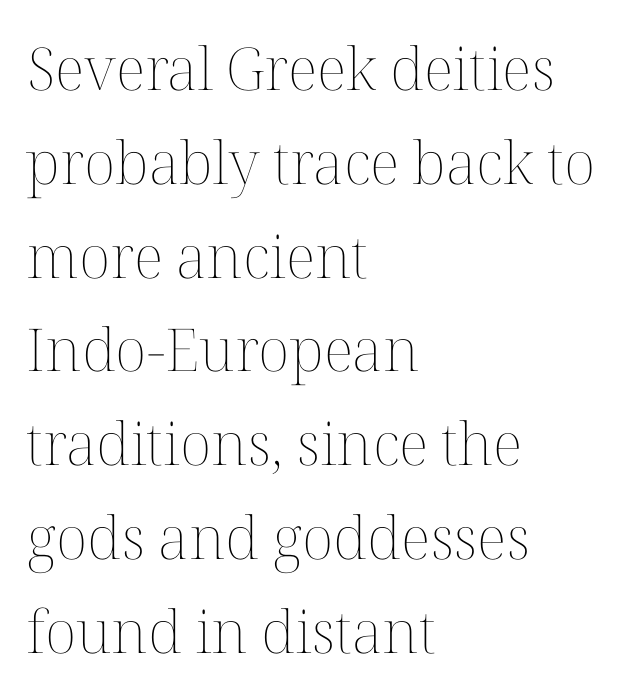
Q: Is the text bold? A: No.
Q: Is the text italic (slanted)? A: No, it is upright.
Q: Is the text underlined? A: No.
Q: How is the paragraph aligned? A: Left-aligned.
Q: Is the spacing between letters normal or unusually wide? A: Normal.
Q: Is the spacing between lines tight, normal or loose? A: Normal.
Q: Width (condensed, normal, or wide)? A: Normal.
Q: Stroke contrast? A: Medium.
Q: x-height? A: Medium.
Q: Monospaced? A: No.
